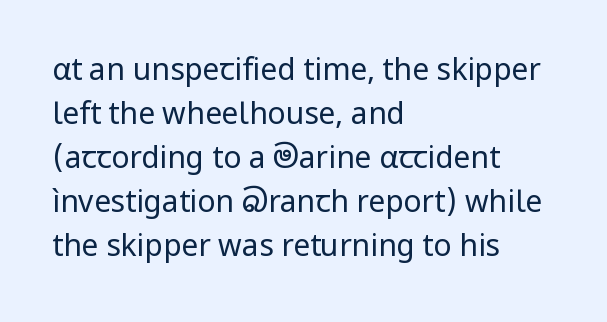
The image shows 30 px regular-weight sans-serif type, upright; set left-aligned, normal line spacing (1.47x), normal letter spacing, not underlined; low stroke contrast and a medium x-height.
